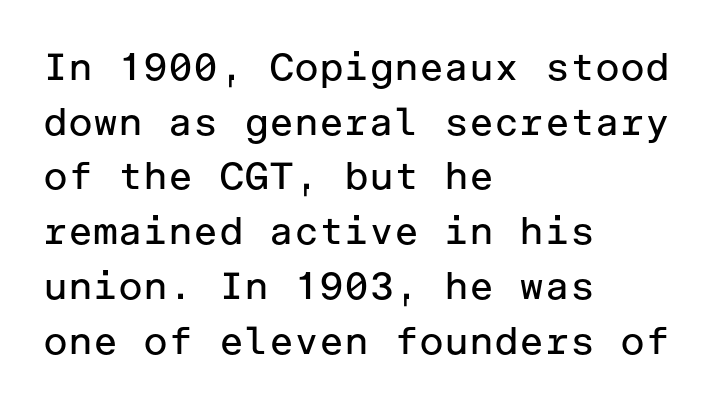
Q: Is the text bold? A: No.
Q: Is the text italic (slanted)? A: No, it is upright.
Q: Is the typeface a serif or a sans-serif typeface? A: Sans-serif.
Q: Is the text underlined? A: No.
Q: How is the paragraph aligned? A: Left-aligned.
Q: Is the spacing between letters normal or unusually wide? A: Normal.
Q: Is the spacing between lines tight, normal or loose? A: Normal.
Q: Width (condensed, normal, or wide)? A: Normal.
Q: Stroke contrast? A: Low.
Q: x-height? A: Medium.
